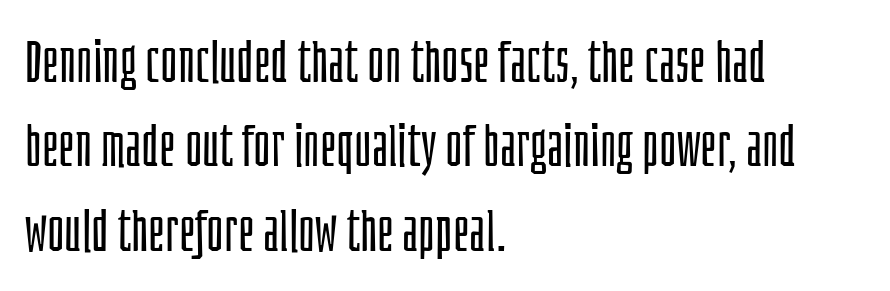
Q: Is the text bold? A: No.
Q: Is the text italic (slanted)? A: No, it is upright.
Q: Is the typeface a serif or a sans-serif typeface? A: Sans-serif.
Q: Is the text underlined? A: No.
Q: How is the paragraph aligned? A: Left-aligned.
Q: Is the spacing between letters normal or unusually wide? A: Normal.
Q: Is the spacing between lines tight, normal or loose? A: Normal.
Q: Width (condensed, normal, or wide)? A: Condensed.
Q: Stroke contrast? A: Low.
Q: x-height? A: Large.
Q: Monospaced? A: No.
